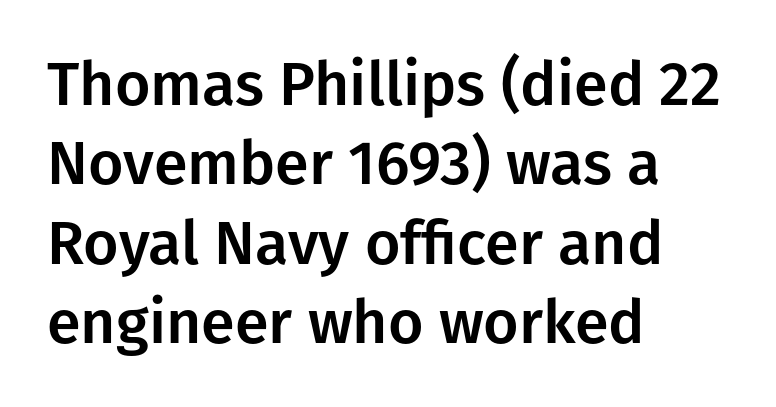
Q: Is the text italic (slanted)? A: No, it is upright.
Q: Is the typeface a serif or a sans-serif typeface? A: Sans-serif.
Q: Is the text underlined? A: No.
Q: How is the paragraph aligned? A: Left-aligned.
Q: Is the spacing between letters normal or unusually wide? A: Normal.
Q: Is the spacing between lines tight, normal or loose? A: Normal.
Q: Width (condensed, normal, or wide)? A: Normal.
Q: Stroke contrast? A: Low.
Q: x-height? A: Medium.
Q: Monospaced? A: No.
